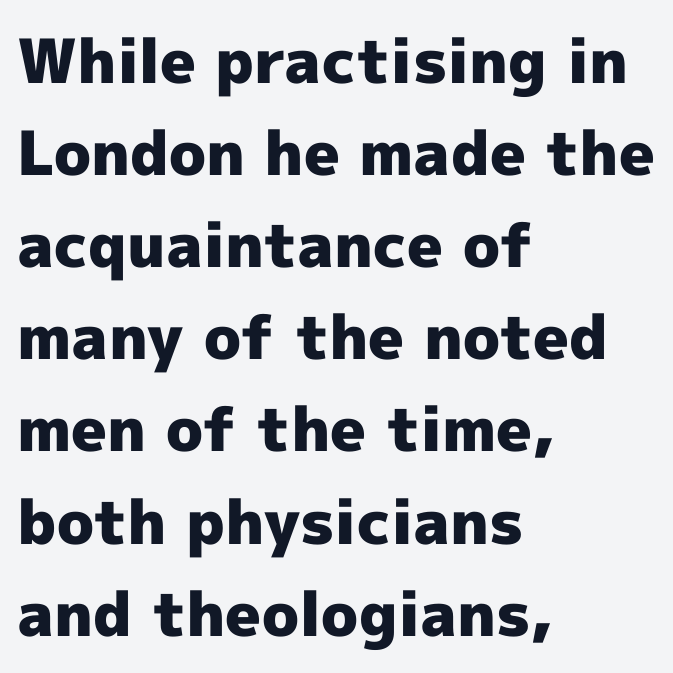
The rendering uses natural spacing where letterforms have individual widths. The typesetter chose a ragged-right arrangement here. The typeface chosen for these lines omits serifs. This is the regular roman posture of the typeface.
